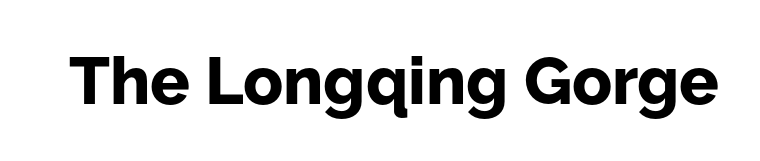
The image shows 66 px bold sans-serif type, upright; set normal letter spacing, not underlined; low stroke contrast and a medium x-height.
